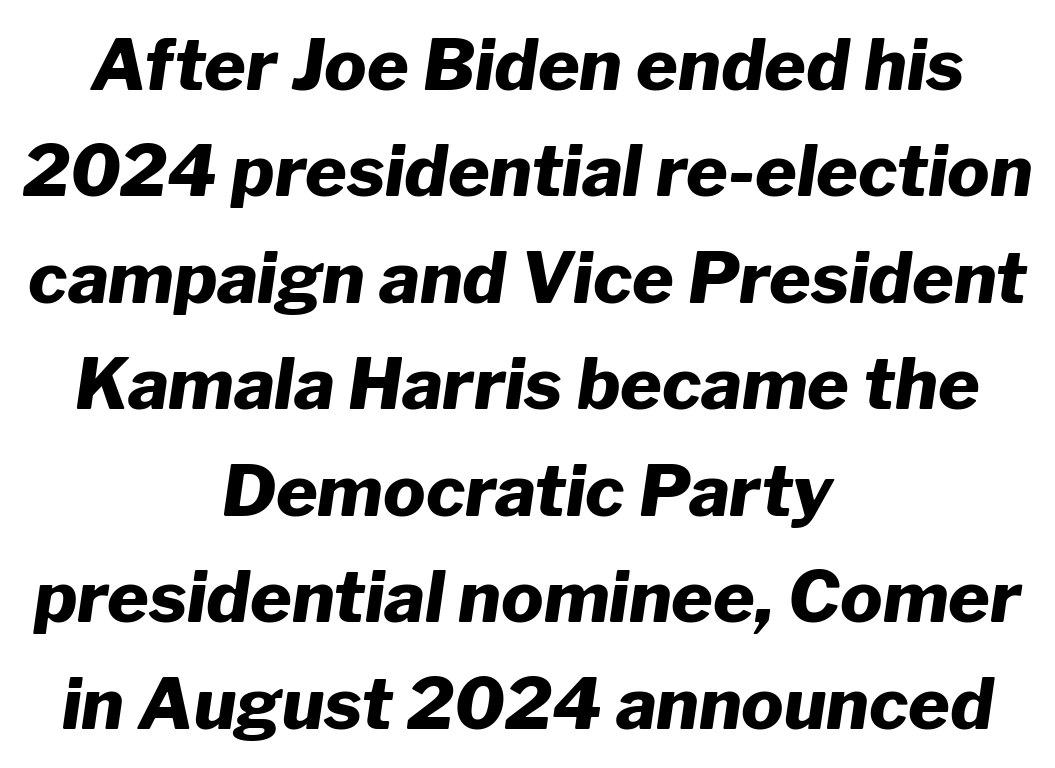
The image shows 71 px heavy type, italic (leaning right); set centered, normal line spacing (1.5x), normal letter spacing, not underlined; low stroke contrast and a medium x-height.
